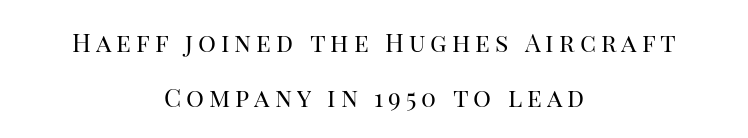
The rag falls on both sides of this text block equally. When letters stand straight like this, we call the style roman or upright. Bare-footed words on every line. Letter spacing: wide. Baseline-to-baseline distance is far greater than the letter height. Vertical stems look standard width or narrower in stroke.
